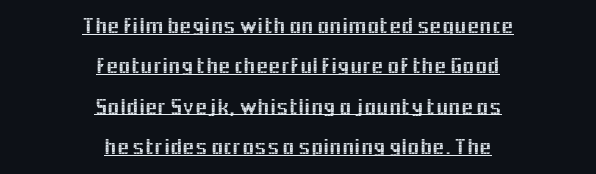
{"italic": "no", "underline": "yes", "align": "center", "line_spacing_ratio": 1.83, "letter_spacing": "normal", "letter_spacing_em": 0.0, "glyph_px": 22}
